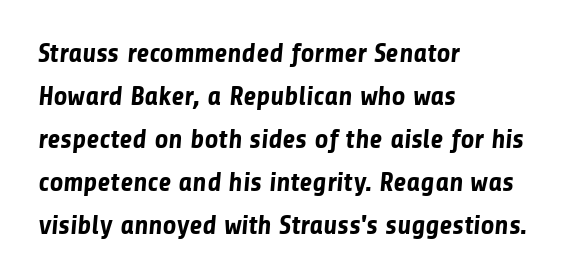
This rendering uses left alignment, leaving the right contour irregular. The foot of each line stays bare and open. Baseline-to-baseline distance is the conventional proportion of letter height. Default kerning and tracking; the words read as compact shapes. In terms of weight, the rendering is a true, heavy bold.
